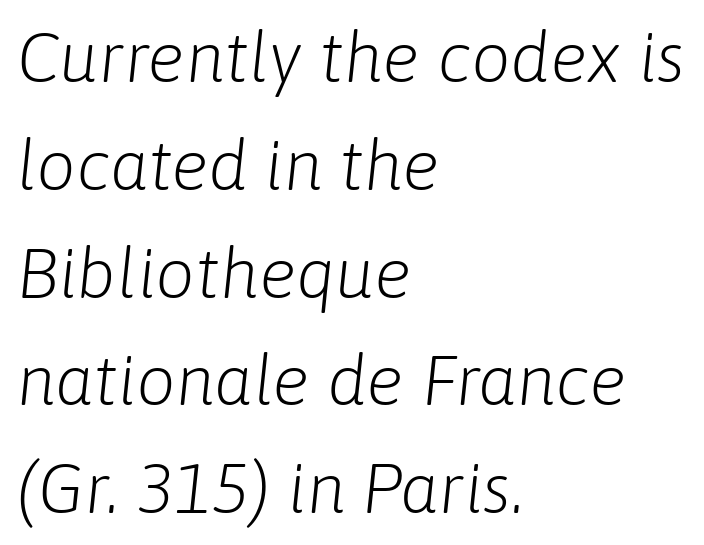
Q: Is the text bold? A: No.
Q: Is the text italic (slanted)? A: Yes, it leans right by about 6 degrees.
Q: Is the text underlined? A: No.
Q: How is the paragraph aligned? A: Left-aligned.
Q: Is the spacing between letters normal or unusually wide? A: Normal.
Q: Is the spacing between lines tight, normal or loose? A: Normal.
Q: Width (condensed, normal, or wide)? A: Normal.
Q: Stroke contrast? A: Low.
Q: x-height? A: Medium.
Q: Monospaced? A: No.
